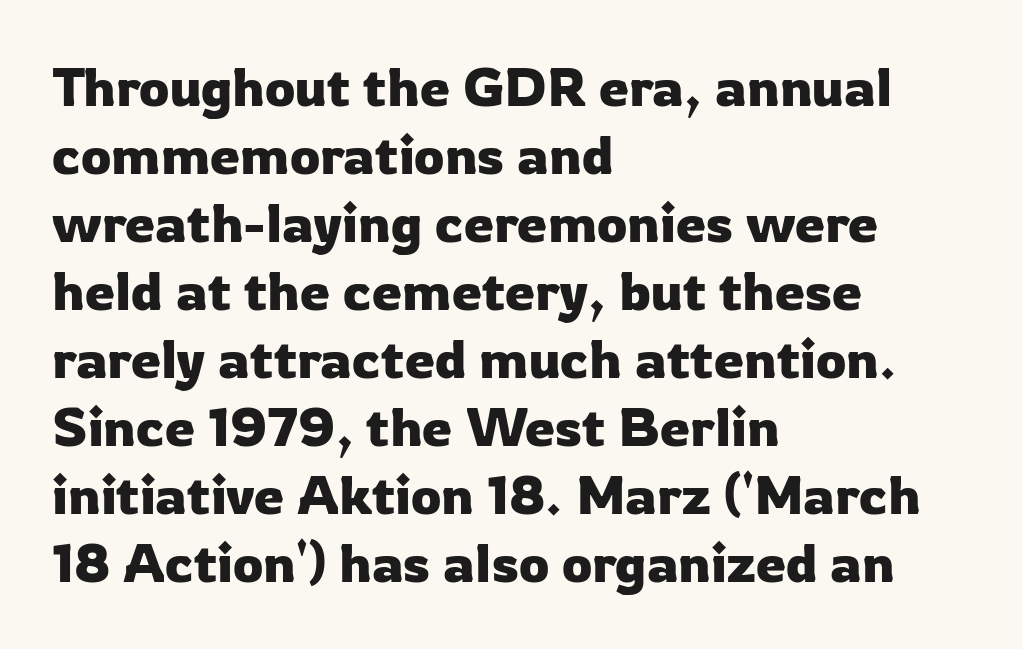
{"serif": "no", "italic": "no", "width": "normal", "stroke_contrast": "low", "x_height": "medium", "monospaced": "no", "underline": "no", "align": "left", "line_spacing": "normal", "line_spacing_ratio": 1.26, "letter_spacing": "normal", "letter_spacing_em": 0.0, "glyph_px": 54}
